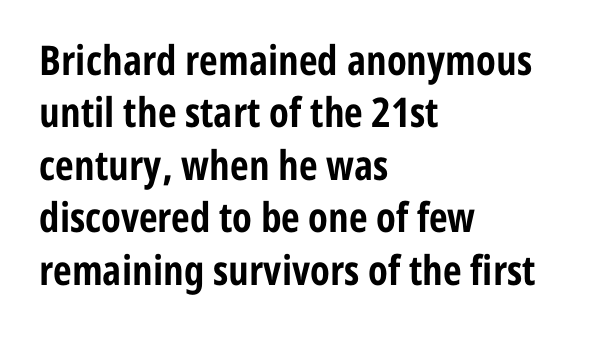
Q: Is the text bold? A: Yes.
Q: Is the text italic (slanted)? A: No, it is upright.
Q: Is the typeface a serif or a sans-serif typeface? A: Sans-serif.
Q: Is the text underlined? A: No.
Q: How is the paragraph aligned? A: Left-aligned.
Q: Is the spacing between letters normal or unusually wide? A: Normal.
Q: Is the spacing between lines tight, normal or loose? A: Normal.
Q: Width (condensed, normal, or wide)? A: Condensed.
Q: Stroke contrast? A: Low.
Q: x-height? A: Medium.
Q: Monospaced? A: No.
